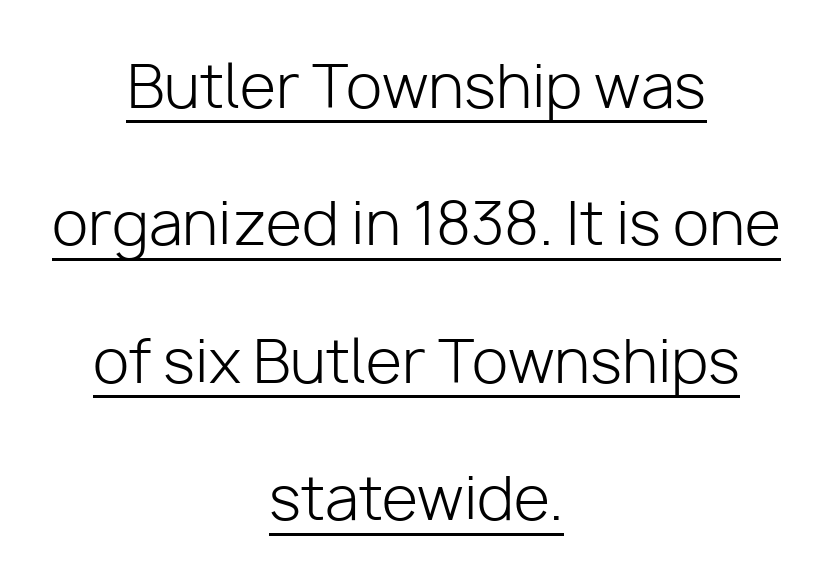
{"serif": "no", "italic": "no", "bold": "no", "weight": "light", "width": "normal", "stroke_contrast": "low", "x_height": "medium", "monospaced": "no", "underline": "yes", "align": "center", "line_spacing": "loose", "line_spacing_ratio": 2.33, "letter_spacing": "normal", "letter_spacing_em": 0.0, "glyph_px": 59}
